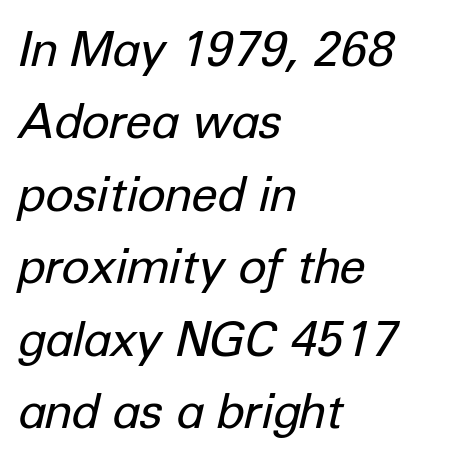
The image shows 48 px regular-weight type, italic (leaning right); set left-aligned, normal line spacing (1.51x), normal letter spacing, not underlined; low stroke contrast and a medium x-height.
